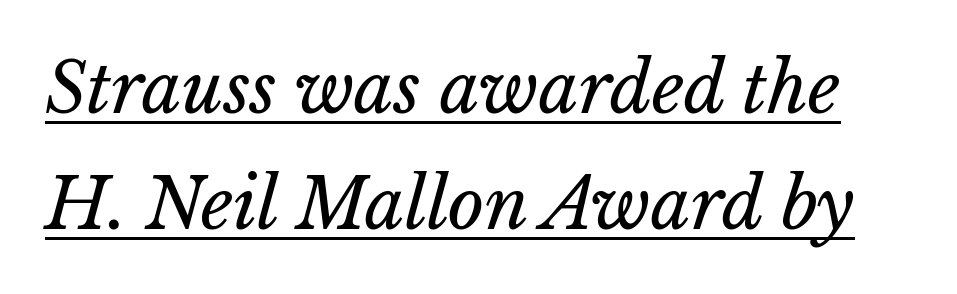
{"bold": "no", "weight": "regular", "width": "normal", "stroke_contrast": "low", "x_height": "medium", "monospaced": "no", "underline": "yes", "line_spacing": "normal", "line_spacing_ratio": 1.66, "letter_spacing": "normal", "letter_spacing_em": 0.0, "glyph_px": 70}
